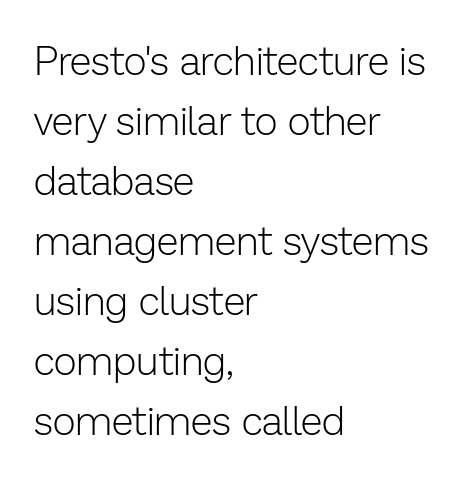
The image shows 40 px light sans-serif type, upright; set left-aligned, normal line spacing (1.5x), normal letter spacing, not underlined; low stroke contrast and a medium x-height.
